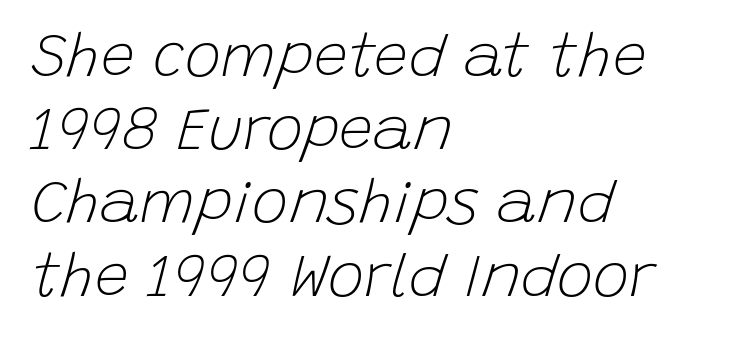
Q: Is the text bold? A: No.
Q: Is the text italic (slanted)? A: Yes, it leans right by about 15 degrees.
Q: Is the text underlined? A: No.
Q: How is the paragraph aligned? A: Left-aligned.
Q: Is the spacing between letters normal or unusually wide? A: Normal.
Q: Width (condensed, normal, or wide)? A: Normal.
Q: Stroke contrast? A: Low.
Q: x-height? A: Large.
Q: Monospaced? A: No.
